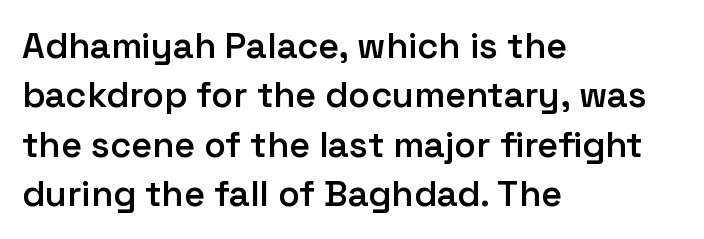
The vertical gap from one line to the next is medium. Is the type bold? Partly — it's a semibold, heavier than regular but not fully bold. Line starts are locked; line ends wander. Each letter keeps its own natural width here, so spacing adapts to shape.
